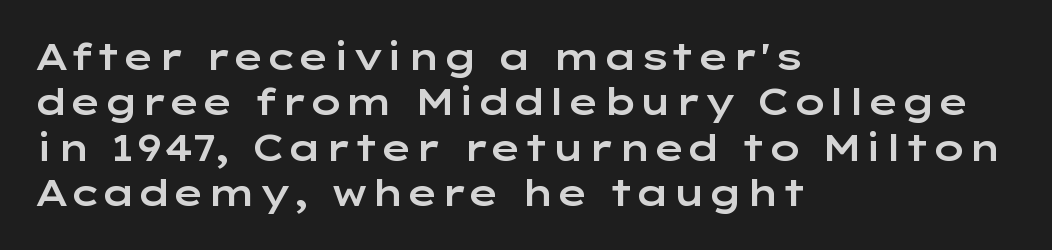
{"serif": "no", "italic": "no", "width": "wide", "stroke_contrast": "low", "x_height": "medium", "monospaced": "no", "underline": "no", "align": "left", "line_spacing": "normal", "line_spacing_ratio": 1.26, "letter_spacing": "normal", "letter_spacing_em": 0.0, "glyph_px": 36}
